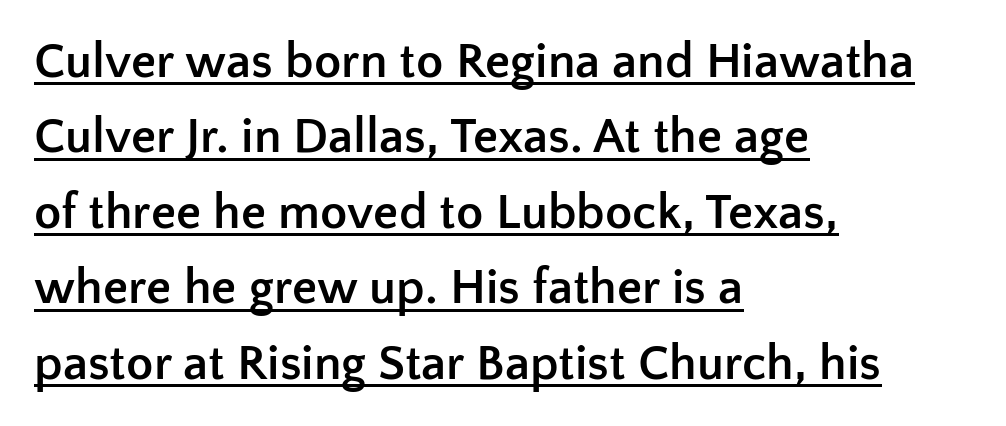
Q: Is the text bold? A: Yes.
Q: Is the text italic (slanted)? A: No, it is upright.
Q: Is the typeface a serif or a sans-serif typeface? A: Sans-serif.
Q: Is the text underlined? A: Yes.
Q: How is the paragraph aligned? A: Left-aligned.
Q: Is the spacing between letters normal or unusually wide? A: Normal.
Q: Is the spacing between lines tight, normal or loose? A: Normal.
Q: Width (condensed, normal, or wide)? A: Normal.
Q: Stroke contrast? A: Low.
Q: x-height? A: Medium.
Q: Monospaced? A: No.
